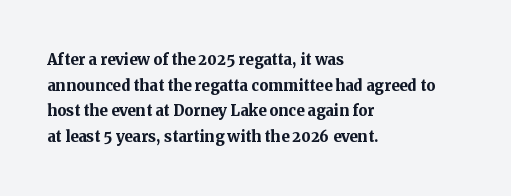
Q: Is the text bold? A: Yes.
Q: Is the text italic (slanted)? A: No, it is upright.
Q: Is the text underlined? A: No.
Q: How is the paragraph aligned? A: Left-aligned.
Q: Is the spacing between letters normal or unusually wide? A: Normal.
Q: Is the spacing between lines tight, normal or loose? A: Normal.
